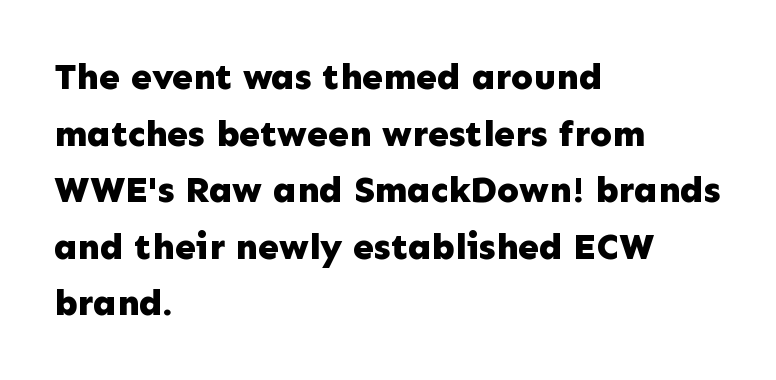
{"serif": "no", "italic": "no", "bold": "yes", "weight": "bold", "width": "normal", "stroke_contrast": "low", "x_height": "medium", "monospaced": "no", "underline": "no", "align": "left", "line_spacing": "normal", "line_spacing_ratio": 1.53, "letter_spacing": "normal", "letter_spacing_em": 0.0, "glyph_px": 37}
